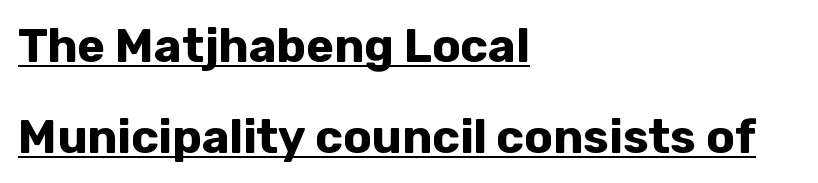
The image shows 47 px bold sans-serif type, upright; set left-aligned, loose line spacing (1.93x), normal letter spacing, underlined; low stroke contrast and a medium x-height.
